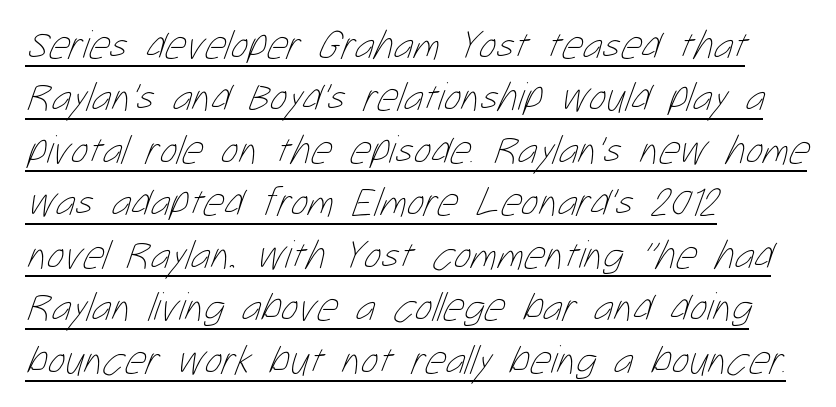
Q: Is the text bold? A: No.
Q: Is the text underlined? A: Yes.
Q: How is the paragraph aligned? A: Left-aligned.
Q: Is the spacing between letters normal or unusually wide? A: Normal.
Q: Is the spacing between lines tight, normal or loose? A: Normal.
Q: Width (condensed, normal, or wide)? A: Condensed.
Q: Stroke contrast? A: Low.
Q: x-height? A: Medium.
Q: Monospaced? A: No.
